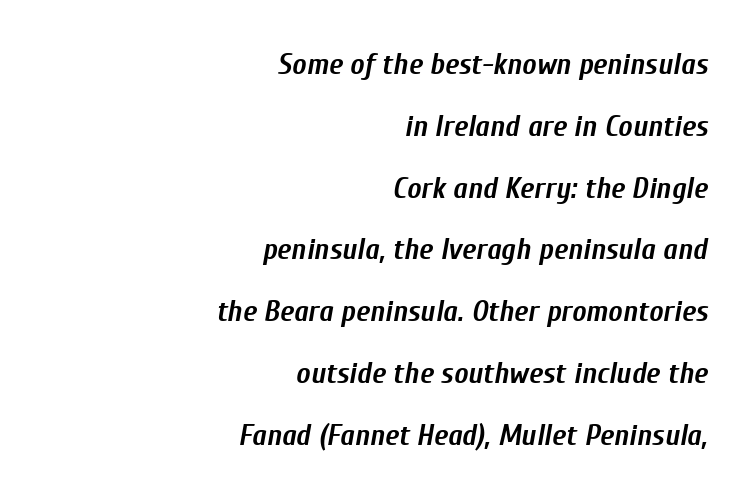
Spacing between characters is what you'd get straight out of the box. Airy leading. The gap between lines stays unmarked. Thick stems and heavy bowls — unmistakably bold. The lettering tilts uniformly, giving the passage an italic look.
